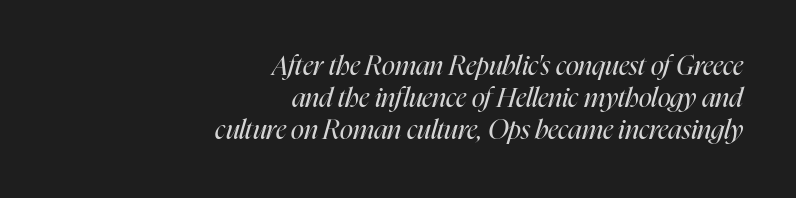
{"italic": "yes", "lean": "right", "slant_degrees": 16, "bold": "no", "underline": "no", "align": "right", "line_spacing_ratio": 1.18, "letter_spacing": "normal", "letter_spacing_em": 0.0, "glyph_px": 27}
